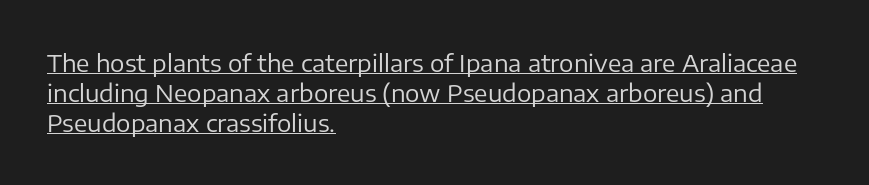
{"italic": "no", "bold": "no", "underline": "yes", "align": "left", "line_spacing": "normal", "line_spacing_ratio": 1.25, "letter_spacing": "normal", "letter_spacing_em": 0.0, "glyph_px": 24}
